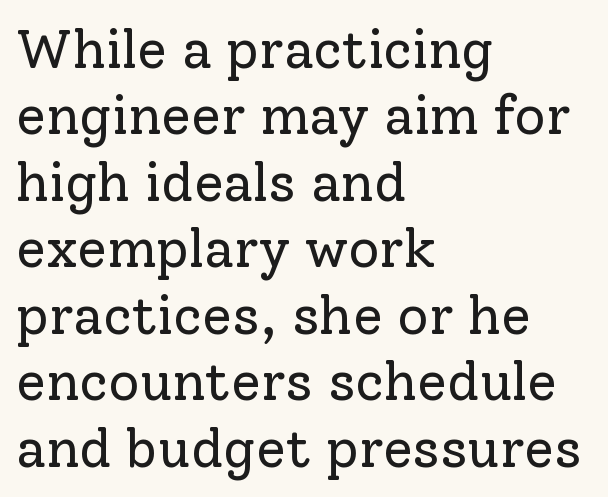
Q: Is the text bold? A: No.
Q: Is the text italic (slanted)? A: No, it is upright.
Q: Is the typeface a serif or a sans-serif typeface? A: Serif.
Q: Is the text underlined? A: No.
Q: How is the paragraph aligned? A: Left-aligned.
Q: Is the spacing between letters normal or unusually wide? A: Normal.
Q: Width (condensed, normal, or wide)? A: Normal.
Q: Stroke contrast? A: Low.
Q: x-height? A: Medium.
Q: Monospaced? A: No.
